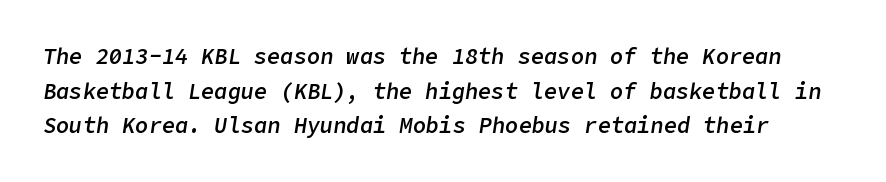
{"italic": "yes", "lean": "right", "slant_degrees": 9, "bold": "semi", "underline": "no", "line_spacing": "normal", "line_spacing_ratio": 1.57, "letter_spacing": "normal", "letter_spacing_em": 0.0, "glyph_px": 22}
